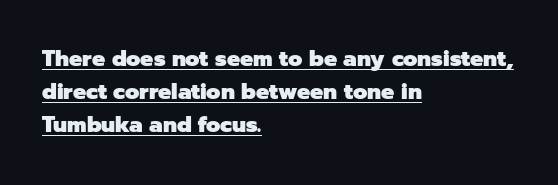
{"italic": "no", "bold": "yes", "underline": "yes", "align": "left", "line_spacing": "normal", "line_spacing_ratio": 1.51, "letter_spacing": "normal", "letter_spacing_em": 0.0, "glyph_px": 22}
